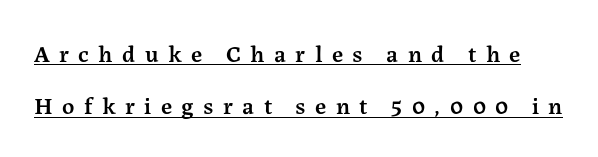
The image shows 24 px text type, upright; set loose line spacing (2.18x), unusually wide letter spacing (+0.39 em), underlined.
